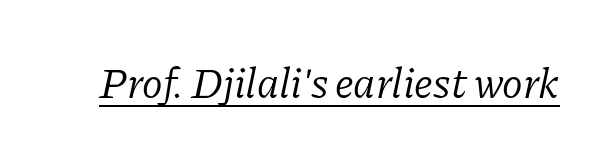
The image shows 43 px light serif type, italic (leaning right); set normal letter spacing, underlined; low stroke contrast and a medium x-height.
